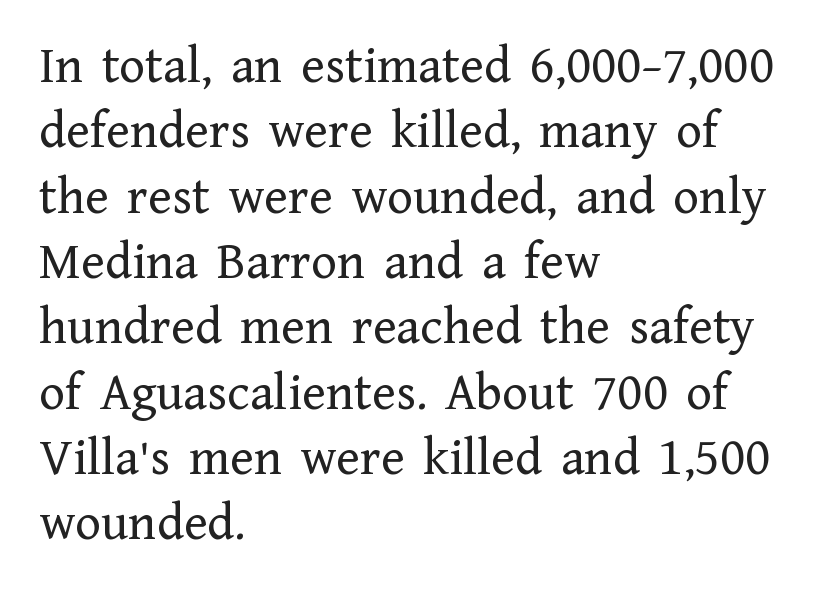
Q: Is the text bold? A: No.
Q: Is the text italic (slanted)? A: No, it is upright.
Q: Is the typeface a serif or a sans-serif typeface? A: Serif.
Q: Is the text underlined? A: No.
Q: How is the paragraph aligned? A: Left-aligned.
Q: Is the spacing between letters normal or unusually wide? A: Normal.
Q: Width (condensed, normal, or wide)? A: Normal.
Q: Stroke contrast? A: Low.
Q: x-height? A: Medium.
Q: Monospaced? A: No.
